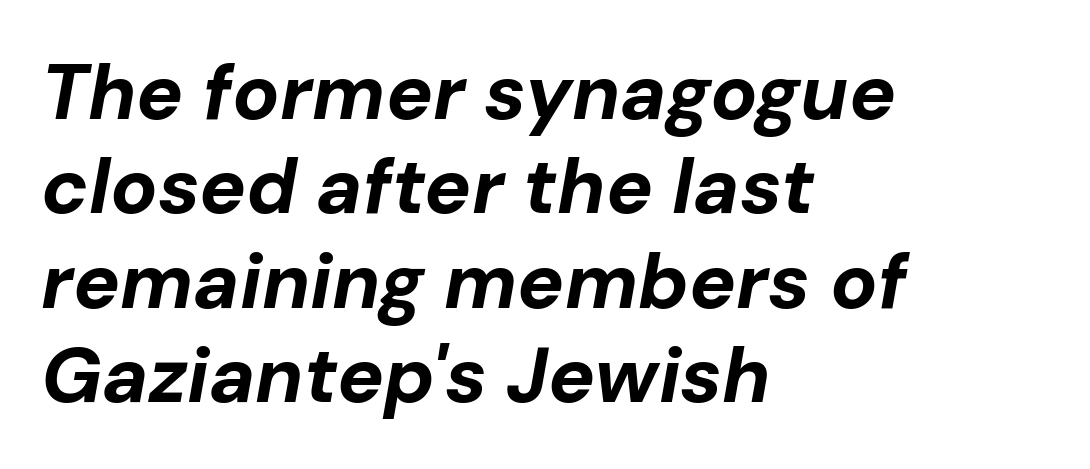
Q: Is the text bold? A: Yes.
Q: Is the text italic (slanted)? A: Yes, it leans right by about 10 degrees.
Q: Is the text underlined? A: No.
Q: How is the paragraph aligned? A: Left-aligned.
Q: Is the spacing between letters normal or unusually wide? A: Normal.
Q: Width (condensed, normal, or wide)? A: Normal.
Q: Stroke contrast? A: Low.
Q: x-height? A: Medium.
Q: Monospaced? A: No.
